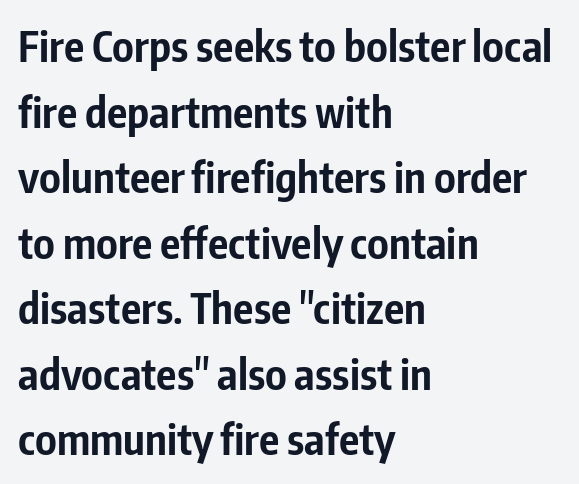
{"serif": "no", "italic": "no", "bold": "yes", "weight": "bold", "width": "condensed", "stroke_contrast": "low", "x_height": "medium", "monospaced": "no", "underline": "no", "align": "left", "line_spacing": "normal", "line_spacing_ratio": 1.56, "letter_spacing": "normal", "letter_spacing_em": 0.0, "glyph_px": 42}
